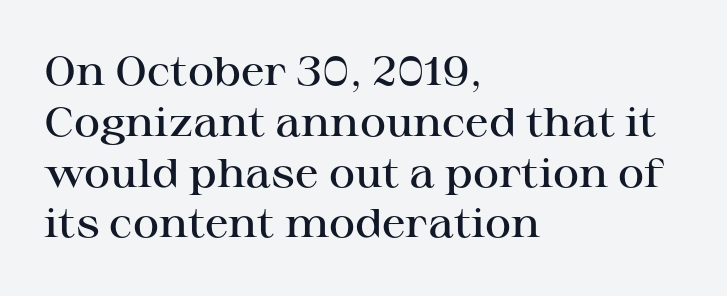
Q: Is the text bold? A: Semi-bold.
Q: Is the text italic (slanted)? A: No, it is upright.
Q: Is the typeface a serif or a sans-serif typeface? A: Serif.
Q: Is the text underlined? A: No.
Q: How is the paragraph aligned? A: Left-aligned.
Q: Is the spacing between letters normal or unusually wide? A: Normal.
Q: Is the spacing between lines tight, normal or loose? A: Normal.
Q: Width (condensed, normal, or wide)? A: Wide.
Q: Stroke contrast? A: High.
Q: x-height? A: Medium.
Q: Monospaced? A: No.
